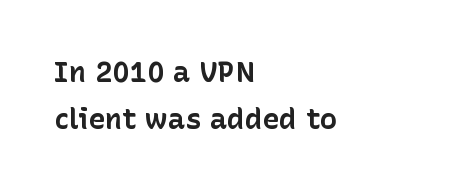
The image shows 29 px bold sans-serif type, upright; set left-aligned, normal line spacing (1.61x), normal letter spacing, not underlined; low stroke contrast and a medium x-height.
